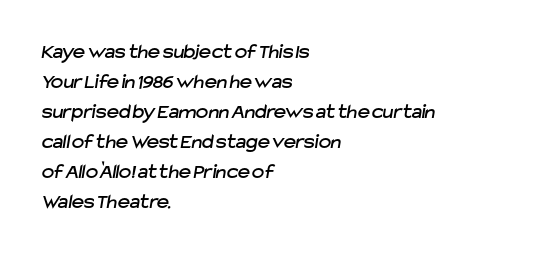
{"underline": "no", "align": "left", "line_spacing": "normal", "line_spacing_ratio": 1.43, "letter_spacing": "normal", "letter_spacing_em": 0.0, "glyph_px": 21}
